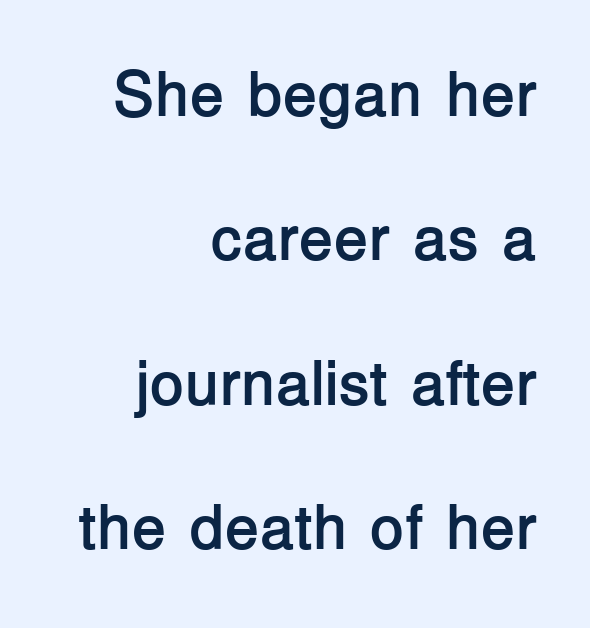
{"serif": "no", "italic": "no", "bold": "yes", "weight": "semibold", "width": "normal", "stroke_contrast": "low", "x_height": "medium", "monospaced": "no", "underline": "no", "align": "right", "line_spacing": "loose", "line_spacing_ratio": 2.29, "letter_spacing": "normal", "letter_spacing_em": 0.0, "glyph_px": 63}
